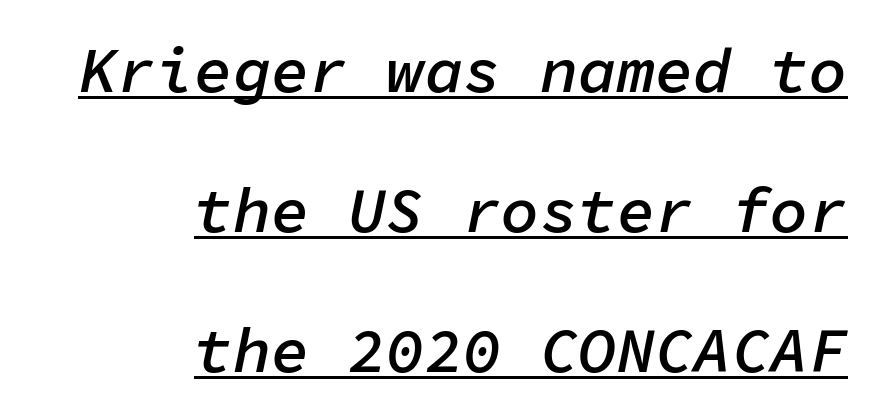
Monospaced: the letters line up in strict vertical columns. Tracking here is standard; glyphs follow each other at the usual distance. Firm but not heavy-handed strokes: this text is semibold. A rule runs beneath these lines of type. If you measured baseline to baseline, you'd find a long distance.
